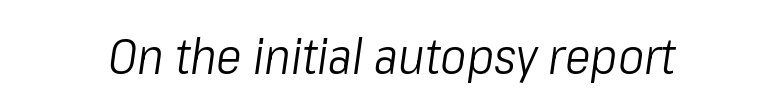
Q: Is the text bold? A: No.
Q: Is the text italic (slanted)? A: Yes, it leans right by about 8 degrees.
Q: Is the text underlined? A: No.
Q: Is the spacing between letters normal or unusually wide? A: Normal.
Q: Width (condensed, normal, or wide)? A: Condensed.
Q: Stroke contrast? A: Low.
Q: x-height? A: Medium.
Q: Monospaced? A: No.
